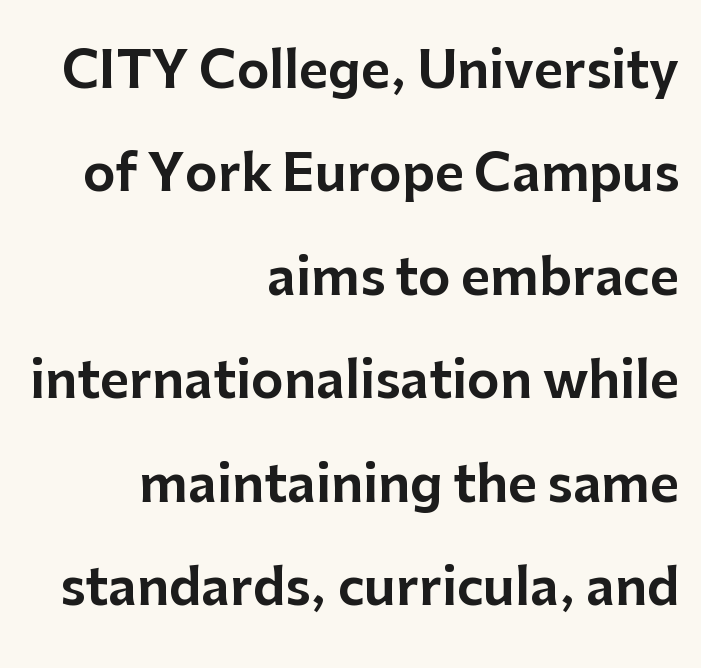
{"serif": "no", "italic": "no", "width": "normal", "stroke_contrast": "low", "x_height": "medium", "monospaced": "no", "underline": "no", "align": "right", "line_spacing": "loose", "line_spacing_ratio": 2.07, "letter_spacing": "normal", "letter_spacing_em": 0.0, "glyph_px": 50}
